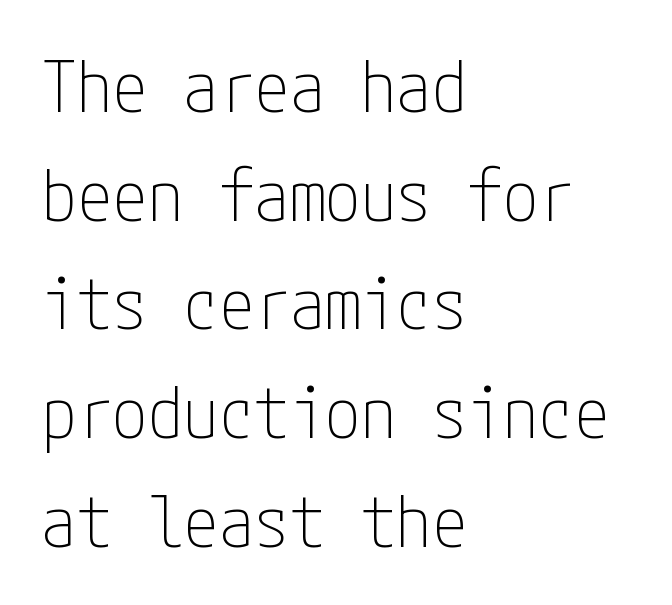
The image shows 71 px thin, condensed sans-serif type, upright; set left-aligned, normal line spacing (1.53x), normal letter spacing, not underlined; low stroke contrast and a medium x-height.
